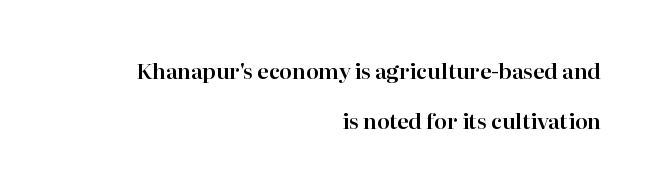
{"italic": "no", "underline": "no", "align": "right", "line_spacing": "loose", "line_spacing_ratio": 2.4, "letter_spacing": "normal", "letter_spacing_em": 0.0, "glyph_px": 21}
